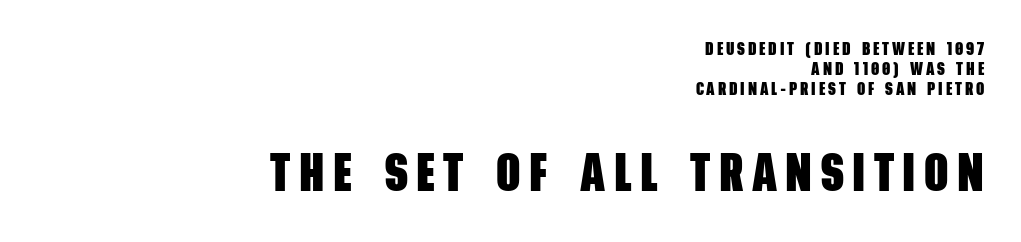
The image shows 53 px heavy, condensed sans-serif type; set right-aligned, tight line spacing (1.12x), not underlined; the second (bottom) block is 2.94x larger; low stroke contrast and a large x-height.
